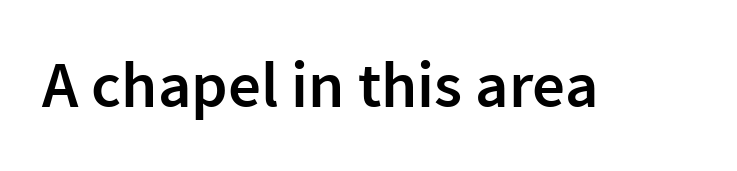
Q: Is the text bold? A: Semi-bold.
Q: Is the text italic (slanted)? A: No, it is upright.
Q: Is the typeface a serif or a sans-serif typeface? A: Sans-serif.
Q: Is the text underlined? A: No.
Q: Is the spacing between letters normal or unusually wide? A: Normal.
Q: Width (condensed, normal, or wide)? A: Normal.
Q: Stroke contrast? A: Low.
Q: x-height? A: Medium.
Q: Monospaced? A: No.
